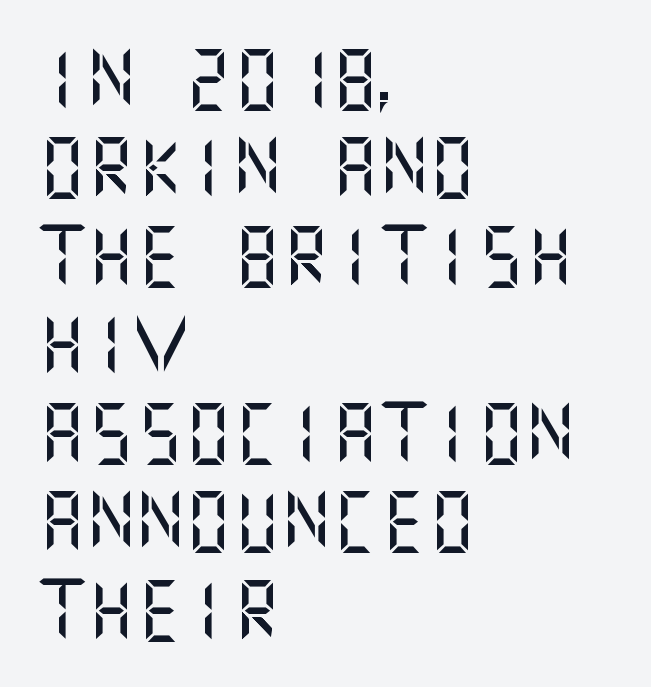
Q: Is the text italic (slanted)? A: No, it is upright.
Q: Is the typeface a serif or a sans-serif typeface? A: Sans-serif.
Q: Is the text underlined? A: No.
Q: How is the paragraph aligned? A: Left-aligned.
Q: Is the spacing between letters normal or unusually wide? A: Normal.
Q: Is the spacing between lines tight, normal or loose? A: Normal.
Q: Width (condensed, normal, or wide)? A: Normal.
Q: Stroke contrast? A: Medium.
Q: x-height? A: Large.
